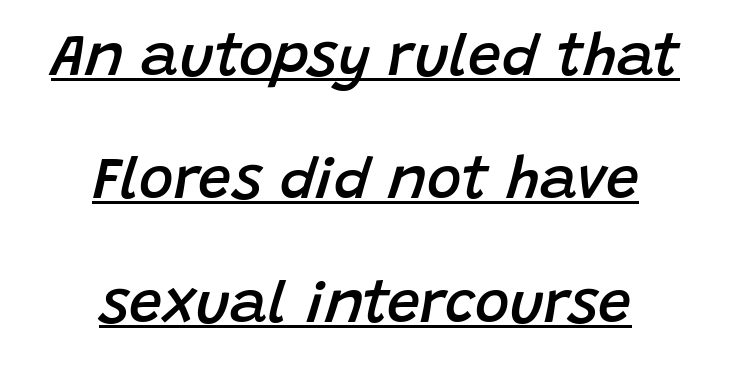
There is no visible air inserted between adjacent glyphs. The rendering uses natural spacing where letterforms have individual widths. Slant detected: the letters are inclined. If you measured baseline to baseline, you'd find a long distance.
